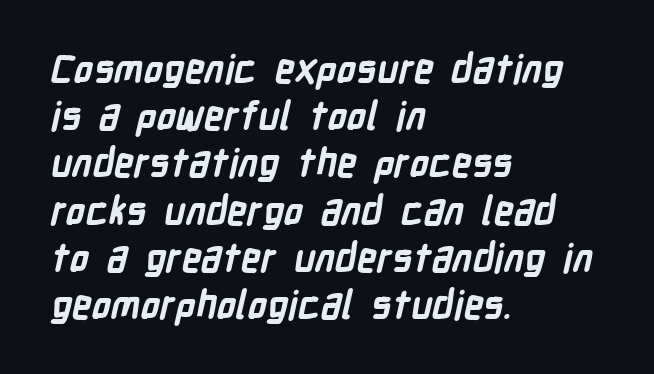
The image shows 39 px bold, condensed sans-serif type; set left-aligned, line spacing 1.21x, normal letter spacing, not underlined; low stroke contrast and a medium x-height.
